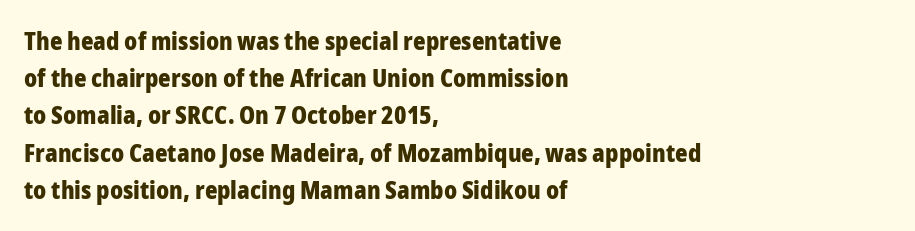
Q: Is the text bold? A: Yes.
Q: Is the text italic (slanted)? A: No, it is upright.
Q: Is the text underlined? A: No.
Q: How is the paragraph aligned? A: Left-aligned.
Q: Is the spacing between letters normal or unusually wide? A: Normal.
Q: Is the spacing between lines tight, normal or loose? A: Normal.
